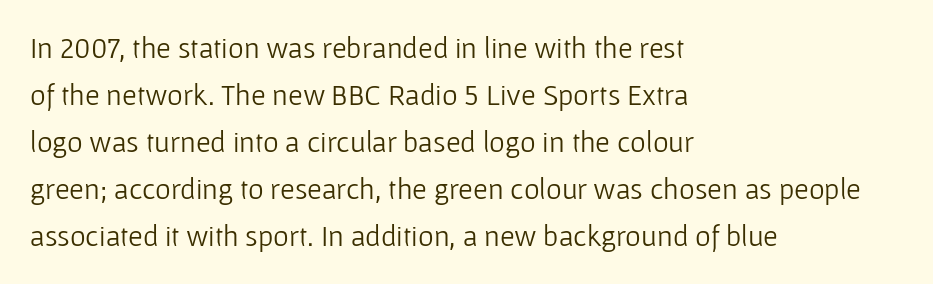
{"serif": "no", "italic": "no", "bold": "no", "weight": "light", "width": "normal", "stroke_contrast": "low", "x_height": "medium", "monospaced": "no", "underline": "no", "align": "left", "line_spacing": "normal", "line_spacing_ratio": 1.57, "letter_spacing": "normal", "letter_spacing_em": 0.0, "glyph_px": 30}
